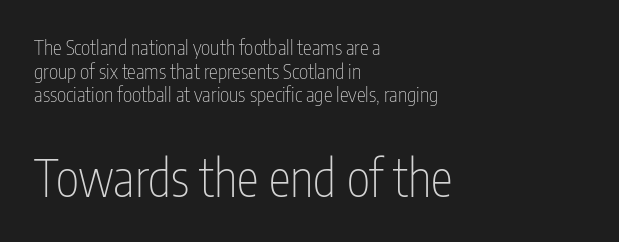
The image shows 50 px thin, condensed sans-serif type, upright; set left-aligned, line spacing 1.18x, normal letter spacing, not underlined; the second (bottom) block is 2.5x larger; low stroke contrast and a medium x-height.
